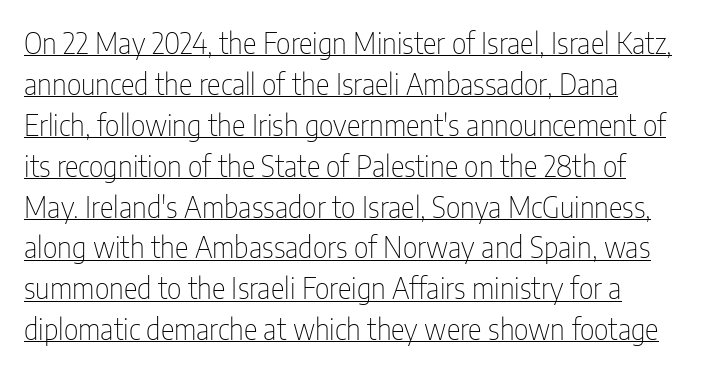
The image shows 29 px thin, condensed sans-serif type, upright; set normal line spacing (1.41x), normal letter spacing, underlined; low stroke contrast and a medium x-height.
